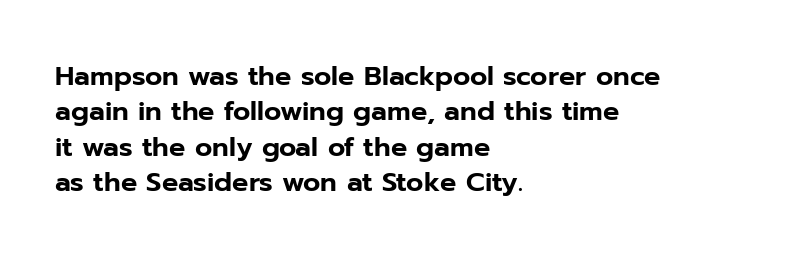
The image shows 27 px text type, upright; set left-aligned, normal line spacing (1.31x), normal letter spacing, not underlined.
